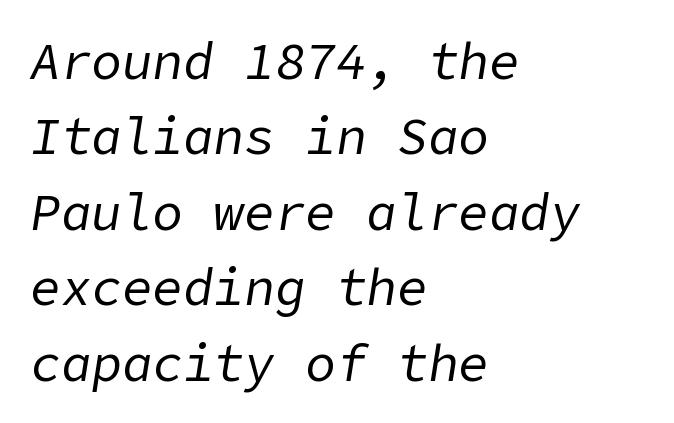
Evenly set lines give the paragraph a standard silhouette. No chunkiness to these letters — they're not bold. Looking at the ascenders, they clearly lean. Casual observation: everything's shoved over to the left. Plain, unruled lines of type. The gaps between neighbouring characters are ordinary and unremarkable.
